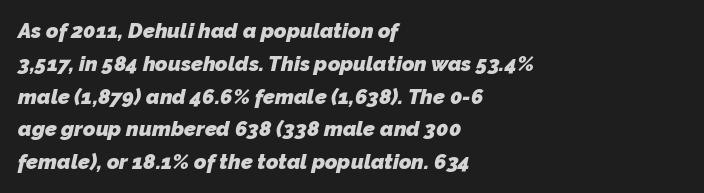
{"bold": "yes", "underline": "no", "align": "left", "line_spacing": "normal", "line_spacing_ratio": 1.56, "letter_spacing": "normal", "letter_spacing_em": 0.0, "glyph_px": 21}
